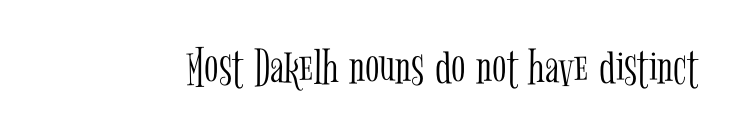
The image shows 53 px light, condensed serif type, upright; set normal letter spacing, not underlined; low stroke contrast and a medium x-height.
